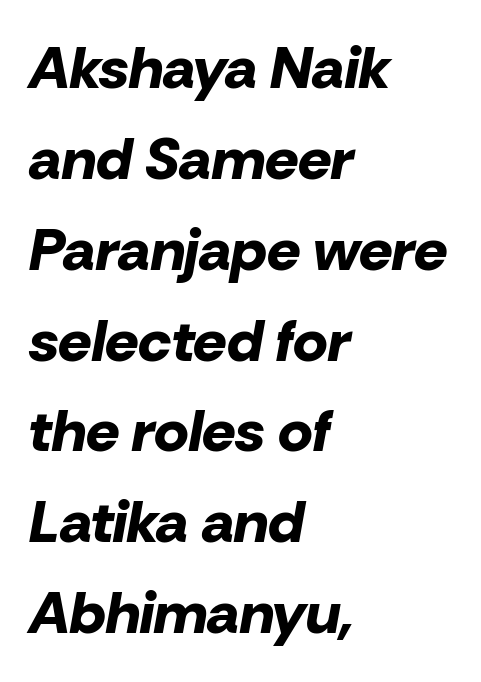
The image shows 59 px bold type, italic (leaning right); set left-aligned, normal line spacing (1.54x), normal letter spacing, not underlined; low stroke contrast and a medium x-height.
